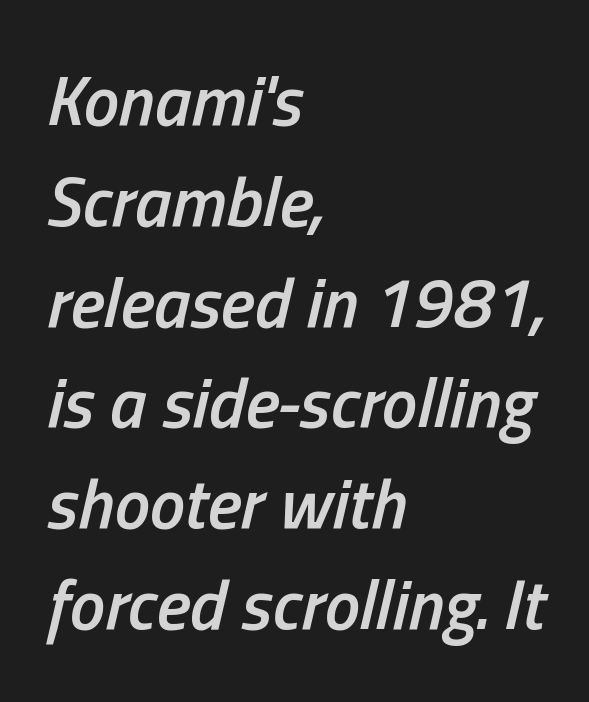
Q: Is the text bold? A: Semi-bold.
Q: Is the text italic (slanted)? A: Yes, it leans right by about 13 degrees.
Q: Is the text underlined? A: No.
Q: How is the paragraph aligned? A: Left-aligned.
Q: Is the spacing between letters normal or unusually wide? A: Normal.
Q: Is the spacing between lines tight, normal or loose? A: Normal.
Q: Width (condensed, normal, or wide)? A: Condensed.
Q: Stroke contrast? A: Low.
Q: x-height? A: Medium.
Q: Monospaced? A: No.
